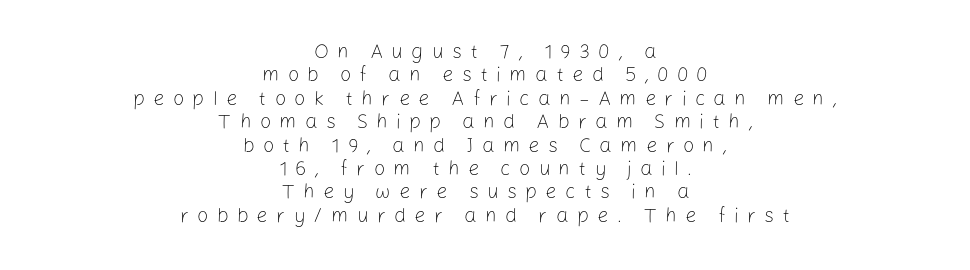
This sample uses expanded letter spacing, leaving extra air between glyphs. Characters remain perfectly vertical along every line. The paragraph shown floats in the horizontal middle. Stem width sits at or under what a default text font uses.
